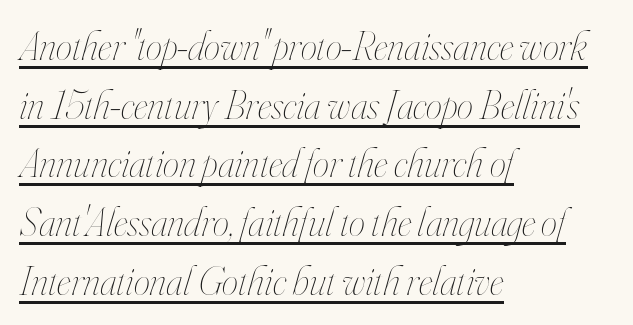
The image shows 41 px thin, condensed type, italic (leaning right); set left-aligned, normal line spacing (1.43x), normal letter spacing, underlined; high stroke contrast and a small x-height.
